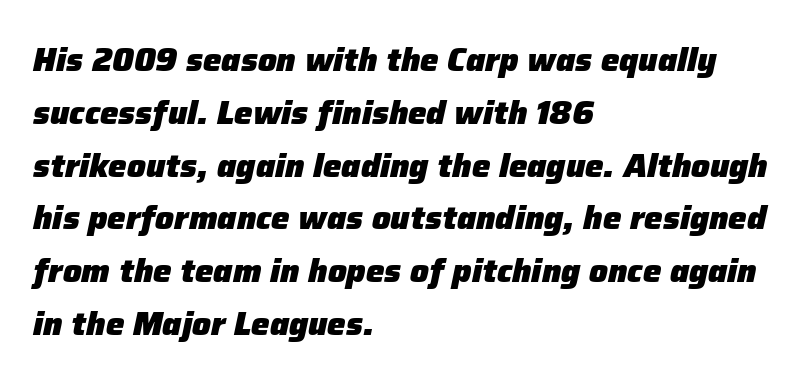
Q: Is the text bold? A: Yes.
Q: Is the text italic (slanted)? A: Yes, it leans right by about 12 degrees.
Q: Is the text underlined? A: No.
Q: How is the paragraph aligned? A: Left-aligned.
Q: Is the spacing between letters normal or unusually wide? A: Normal.
Q: Is the spacing between lines tight, normal or loose? A: Normal.
Q: Width (condensed, normal, or wide)? A: Normal.
Q: Stroke contrast? A: Low.
Q: x-height? A: Medium.
Q: Monospaced? A: No.
